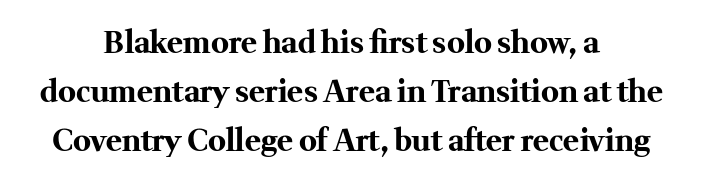
Q: Is the text bold? A: Yes.
Q: Is the text italic (slanted)? A: No, it is upright.
Q: Is the typeface a serif or a sans-serif typeface? A: Serif.
Q: Is the text underlined? A: No.
Q: How is the paragraph aligned? A: Centered.
Q: Is the spacing between letters normal or unusually wide? A: Normal.
Q: Is the spacing between lines tight, normal or loose? A: Normal.
Q: Width (condensed, normal, or wide)? A: Normal.
Q: Stroke contrast? A: Medium.
Q: x-height? A: Medium.
Q: Monospaced? A: No.
